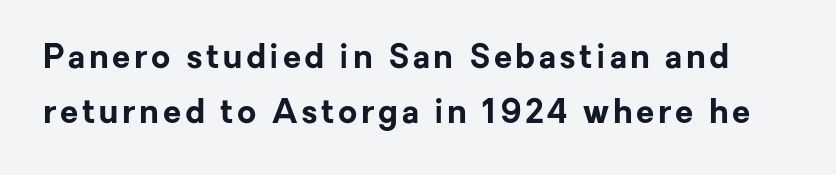
Note the varied advance widths — an 'i' is clearly narrower than an 'm'. The characters display no serif detailing; their extremities are plain. How heavy is the stroke? Heavy — this is a bold. Anything drawn beneath the words? Only blank space. The vertical gap from one line to the next is medium. A typesetter would mark this as roman, not italic.
